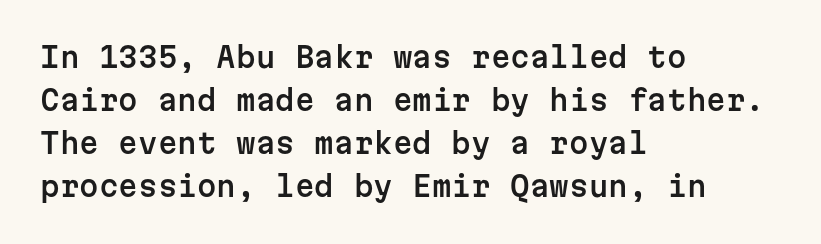
{"serif": "no", "italic": "no", "width": "normal", "stroke_contrast": "low", "x_height": "medium", "monospaced": "yes", "underline": "no", "align": "left", "line_spacing": "normal", "line_spacing_ratio": 1.54, "letter_spacing": "normal", "letter_spacing_em": 0.0, "glyph_px": 28}
